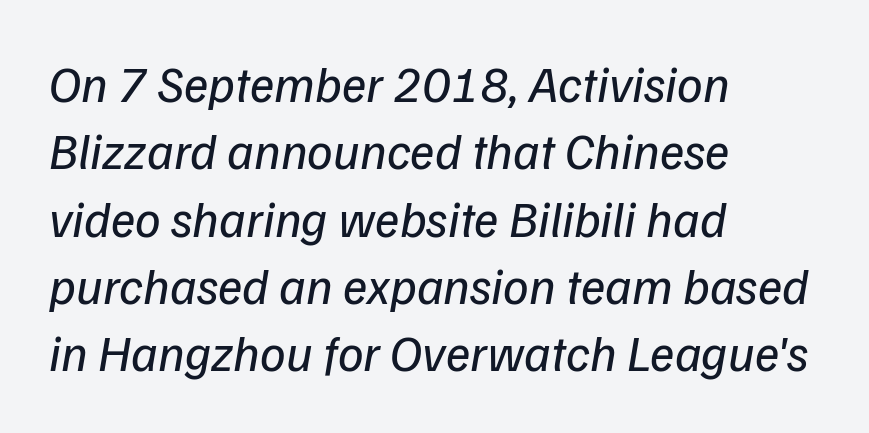
The image shows 51 px regular-weight type, italic (leaning right); set left-aligned, normal line spacing (1.32x), normal letter spacing, not underlined; low stroke contrast and a medium x-height.
